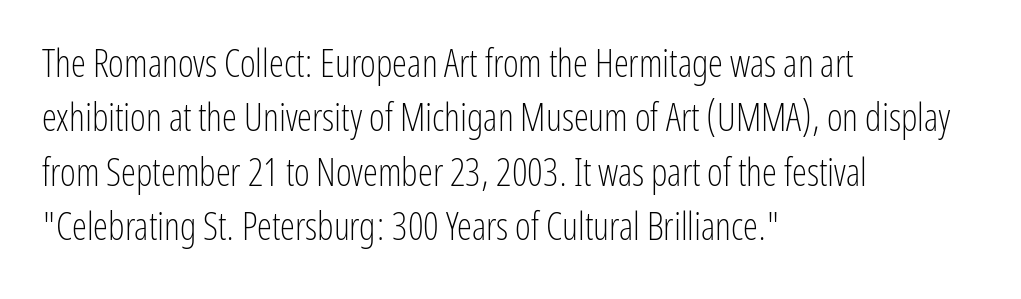
The image shows 38 px light, condensed sans-serif type, upright; set left-aligned, normal line spacing (1.43x), normal letter spacing, not underlined; low stroke contrast and a medium x-height.
